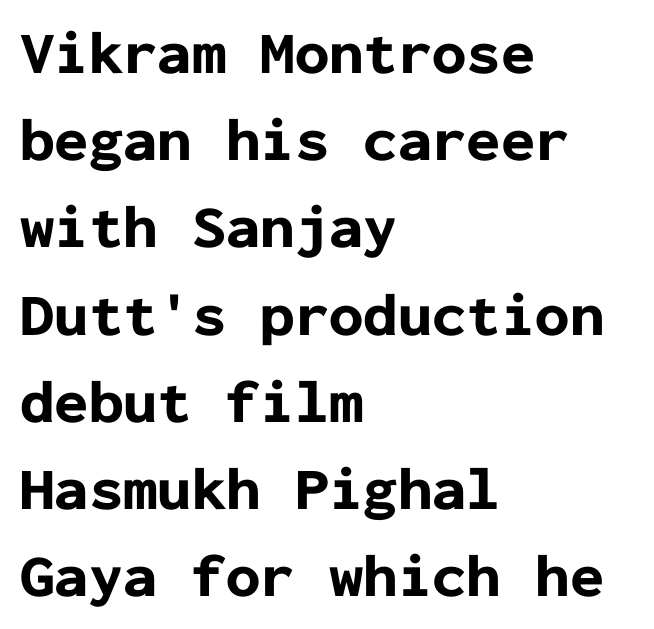
Q: Is the text bold? A: Yes.
Q: Is the text italic (slanted)? A: No, it is upright.
Q: Is the typeface a serif or a sans-serif typeface? A: Sans-serif.
Q: Is the text underlined? A: No.
Q: How is the paragraph aligned? A: Left-aligned.
Q: Is the spacing between letters normal or unusually wide? A: Normal.
Q: Is the spacing between lines tight, normal or loose? A: Normal.
Q: Width (condensed, normal, or wide)? A: Normal.
Q: Stroke contrast? A: Low.
Q: x-height? A: Medium.
Q: Monospaced? A: Yes.
